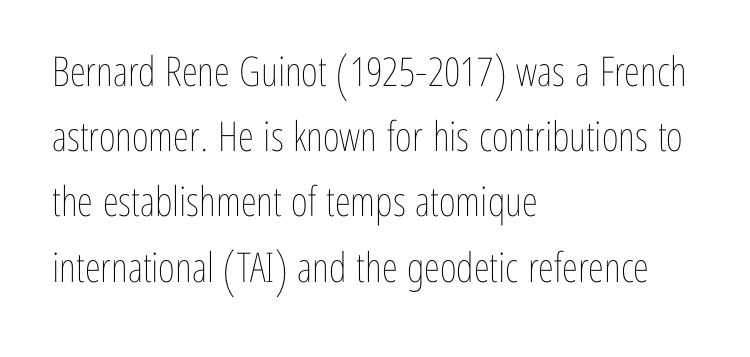
{"italic": "no", "bold": "no", "weight": "thin", "width": "condensed", "stroke_contrast": "low", "x_height": "medium", "monospaced": "no", "underline": "no", "align": "left", "line_spacing": "normal", "line_spacing_ratio": 1.59, "letter_spacing": "normal", "letter_spacing_em": 0.0, "glyph_px": 41}
